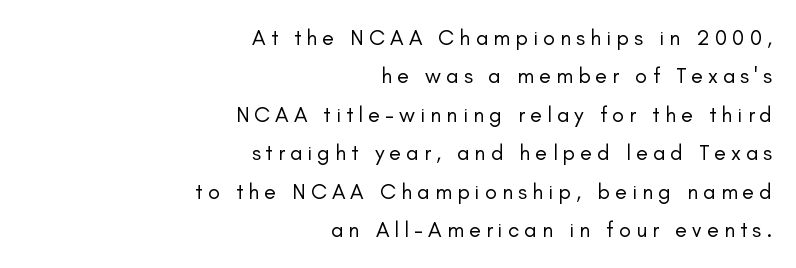
The image shows 22 px text type, upright; set right-aligned, line spacing 1.75x, unusually wide letter spacing (+0.23 em), not underlined.
